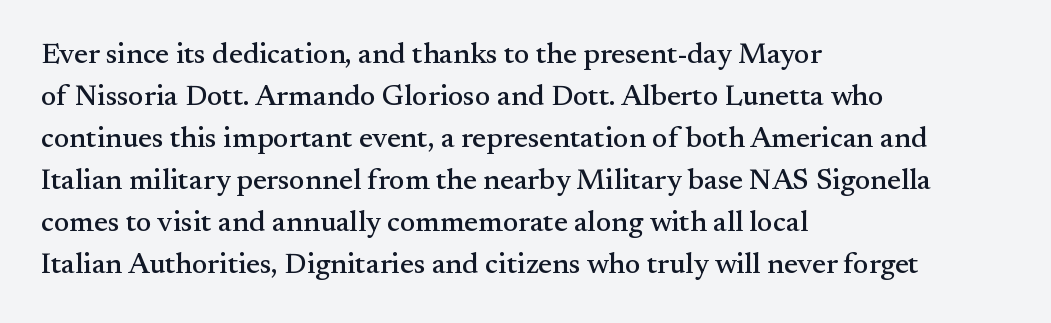
Q: Is the text italic (slanted)? A: No, it is upright.
Q: Is the typeface a serif or a sans-serif typeface? A: Serif.
Q: Is the text underlined? A: No.
Q: How is the paragraph aligned? A: Left-aligned.
Q: Is the spacing between letters normal or unusually wide? A: Normal.
Q: Is the spacing between lines tight, normal or loose? A: Normal.
Q: Width (condensed, normal, or wide)? A: Normal.
Q: Stroke contrast? A: Medium.
Q: x-height? A: Small.
Q: Monospaced? A: No.
